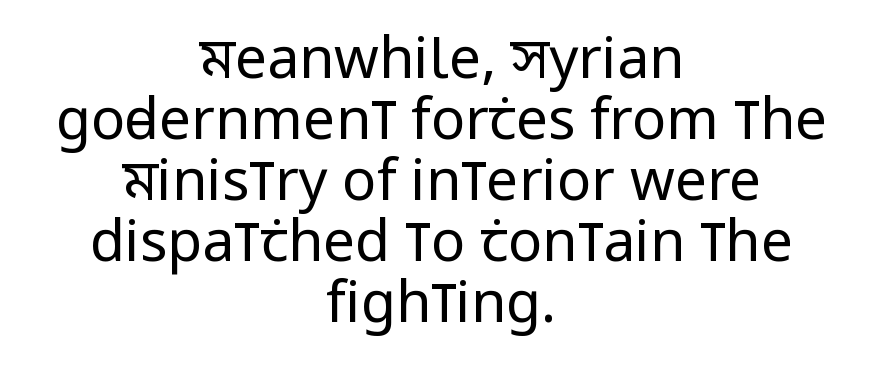
Q: Is the text bold? A: No.
Q: Is the text italic (slanted)? A: No, it is upright.
Q: Is the typeface a serif or a sans-serif typeface? A: Sans-serif.
Q: Is the text underlined? A: No.
Q: How is the paragraph aligned? A: Centered.
Q: Is the spacing between letters normal or unusually wide? A: Normal.
Q: Is the spacing between lines tight, normal or loose? A: Tight.
Q: Width (condensed, normal, or wide)? A: Condensed.
Q: Stroke contrast? A: Low.
Q: x-height? A: Large.
Q: Monospaced? A: No.
